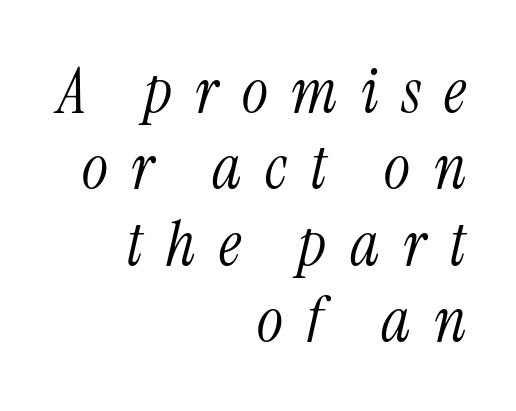
{"serif": "yes", "italic": "yes", "lean": "right", "slant_degrees": 13, "bold": "no", "weight": "light", "width": "condensed", "stroke_contrast": "medium", "x_height": "medium", "monospaced": "no", "underline": "no", "align": "right", "line_spacing_ratio": 1.23, "letter_spacing": "wide", "letter_spacing_em": 0.38, "glyph_px": 62}
